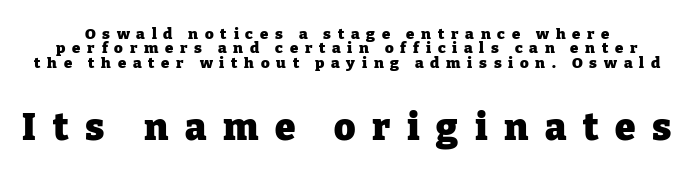
Q: Is the text bold? A: Yes.
Q: Is the text italic (slanted)? A: No, it is upright.
Q: Is the typeface a serif or a sans-serif typeface? A: Serif.
Q: Is the text underlined? A: No.
Q: Is the spacing between letters normal or unusually wide? A: Unusually wide.
Q: Is the spacing between lines tight, normal or loose? A: Tight.
Q: Which block of text is set in a larger size, the first (top) or the second (bottom)? A: The second (bottom) one.
Q: Width (condensed, normal, or wide)? A: Normal.
Q: Stroke contrast? A: Low.
Q: x-height? A: Medium.
Q: Monospaced? A: No.
